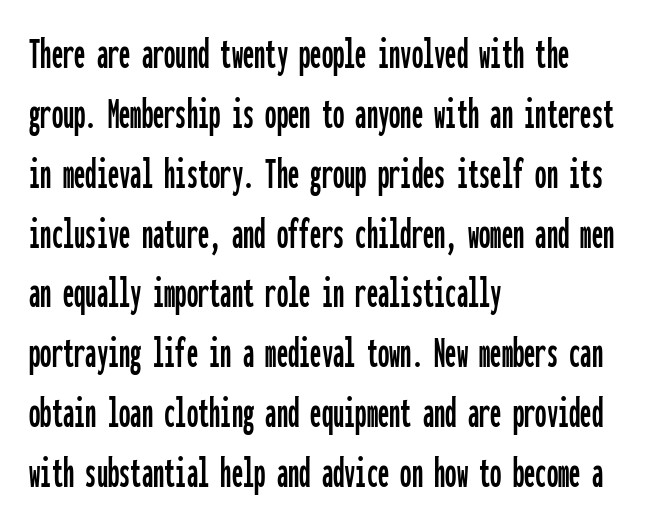
The block of text has a typical density, with ordinary space between rows. Tracking here is standard; glyphs follow each other at the usual distance. Typographically, this falls in the sans-serif category. Italic: no, the glyphs are upright roman.
